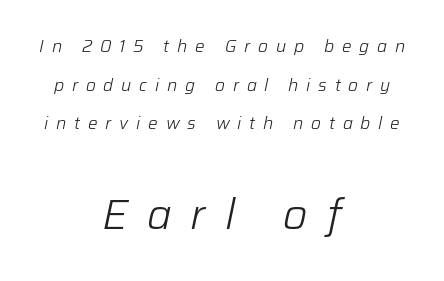
The image shows 42 px light type, italic (leaning right); set centered, loose line spacing (2.27x), unusually wide letter spacing (+0.46 em), not underlined; the second (bottom) block is 2.47x larger; low stroke contrast and a medium x-height.
